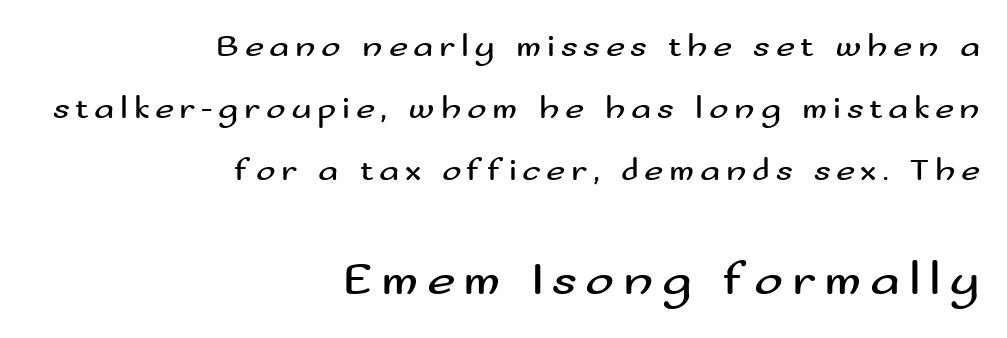
{"serif": "no", "italic": "no", "bold": "no", "weight": "regular", "width": "wide", "stroke_contrast": "medium", "x_height": "small", "monospaced": "no", "underline": "no", "align": "right", "line_spacing_ratio": 1.88, "larger_block": "second", "size_ratio": 1.48, "glyph_px": 49}
